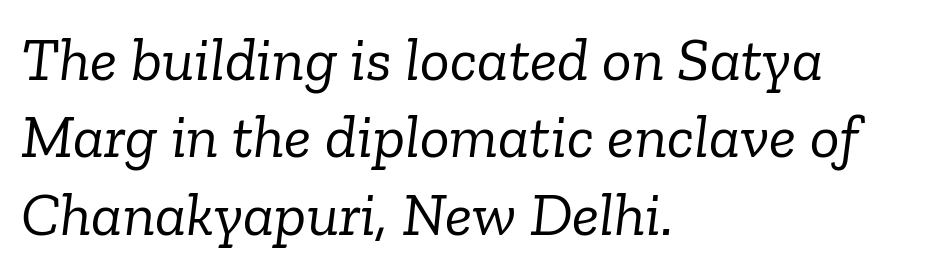
Check where the strokes stop: tiny serifs finish them off. This sample is left-justified, so line endings fall wherever the words run out. This sample keeps an unexceptional amount of space between lines. Italic: yes, the glyphs are oblique. You could not count columns in this text — the font is proportionally spaced.
